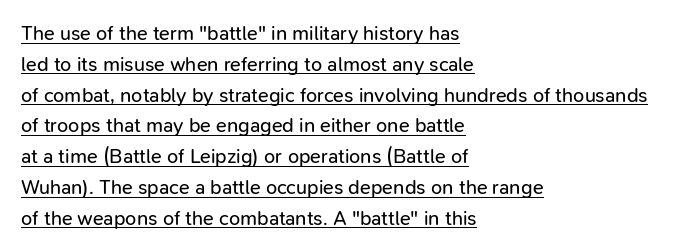
Q: Is the text bold? A: No.
Q: Is the text italic (slanted)? A: No, it is upright.
Q: Is the text underlined? A: Yes.
Q: How is the paragraph aligned? A: Left-aligned.
Q: Is the spacing between letters normal or unusually wide? A: Normal.
Q: Is the spacing between lines tight, normal or loose? A: Normal.
